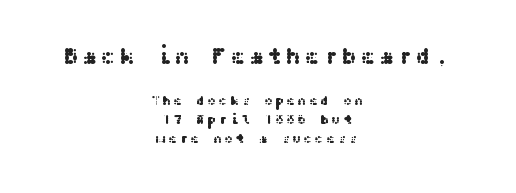
Q: Is the text italic (slanted)? A: No, it is upright.
Q: Is the text underlined? A: No.
Q: How is the paragraph aligned? A: Centered.
Q: Is the spacing between lines tight, normal or loose? A: Normal.
Q: Which block of text is set in a larger size, the first (top) or the second (bottom)? A: The first (top) one.
